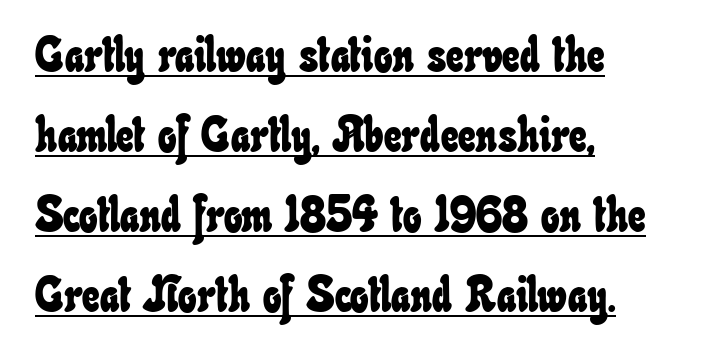
Has an underline been added? It has. The space between consecutive lines is moderate. The passage shown is typed in a proportional face where columns would drift. This rendering uses left alignment, leaving the right contour irregular. These lines keep a tight, regular rhythm from letter to letter.
